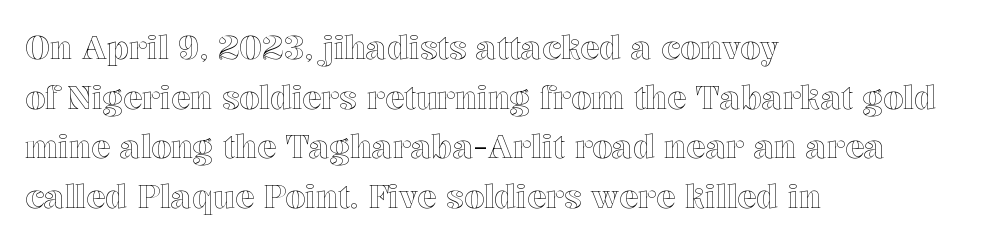
Q: Is the text italic (slanted)? A: No, it is upright.
Q: Is the text underlined? A: No.
Q: How is the paragraph aligned? A: Left-aligned.
Q: Is the spacing between letters normal or unusually wide? A: Normal.
Q: Is the spacing between lines tight, normal or loose? A: Normal.
Q: Width (condensed, normal, or wide)? A: Normal.
Q: x-height? A: Medium.
Q: Monospaced? A: No.
